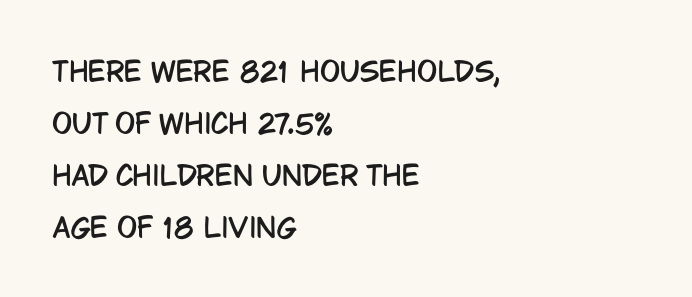
The image shows 27 px text type, upright; set left-aligned, loose line spacing (1.93x), normal letter spacing, not underlined.
